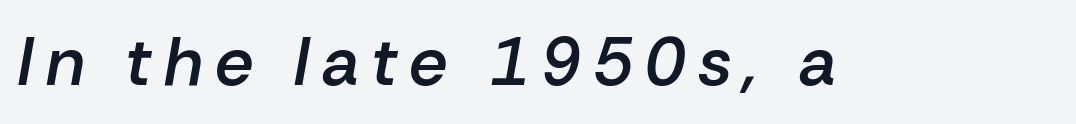
The image shows 68 px semibold type, italic (leaning right); set not underlined; low stroke contrast and a medium x-height.
